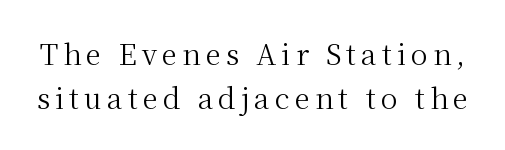
{"serif": "yes", "italic": "no", "bold": "no", "weight": "regular", "width": "normal", "stroke_contrast": "medium", "x_height": "medium", "monospaced": "no", "underline": "no", "line_spacing": "normal", "line_spacing_ratio": 1.56, "glyph_px": 28}
